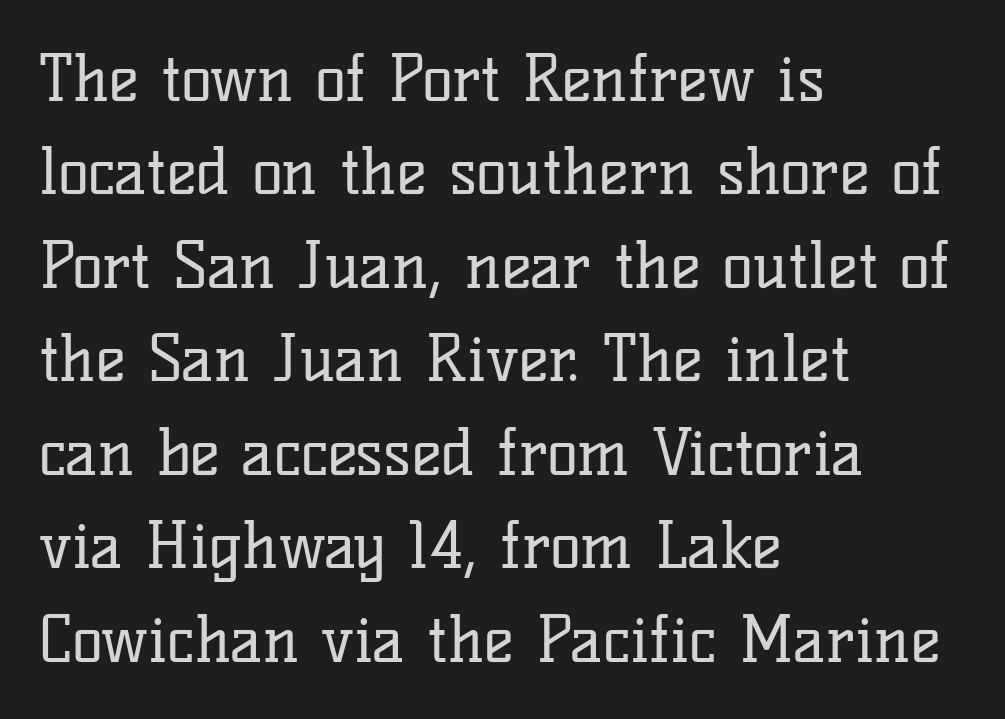
{"serif": "yes", "italic": "no", "bold": "no", "weight": "regular", "width": "normal", "stroke_contrast": "low", "x_height": "medium", "monospaced": "no", "underline": "no", "align": "left", "line_spacing": "normal", "line_spacing_ratio": 1.46, "letter_spacing": "normal", "letter_spacing_em": 0.0, "glyph_px": 64}
